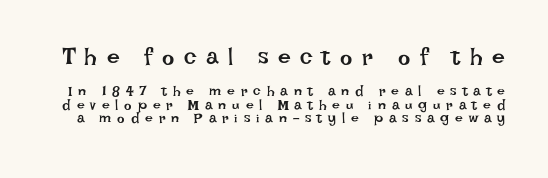
The image shows 23 px text type, upright; set tight line spacing (0.96x), unusually wide letter spacing (+0.42 em), not underlined; the first (top) block is 1.64x larger.
